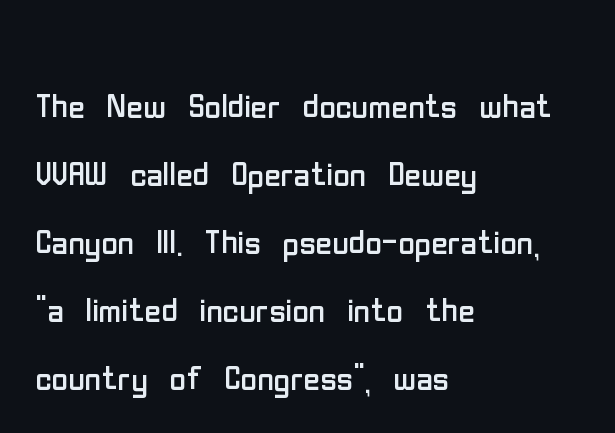
{"serif": "no", "italic": "no", "bold": "no", "weight": "regular", "width": "condensed", "stroke_contrast": "low", "x_height": "medium", "monospaced": "no", "underline": "no", "align": "left", "line_spacing": "normal", "line_spacing_ratio": 1.51, "letter_spacing": "normal", "letter_spacing_em": 0.0, "glyph_px": 45}
